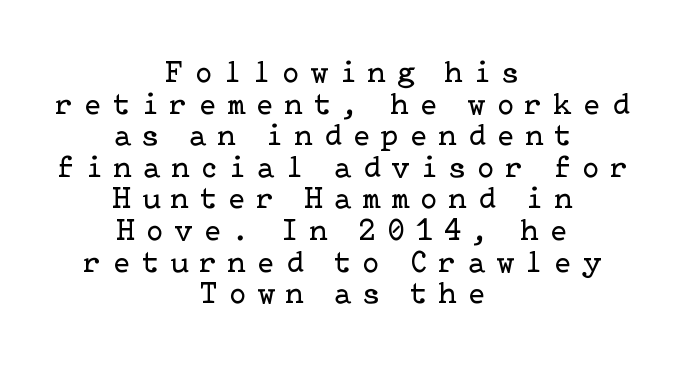
Q: Is the text bold? A: No.
Q: Is the text italic (slanted)? A: No, it is upright.
Q: Is the typeface a serif or a sans-serif typeface? A: Serif.
Q: Is the text underlined? A: No.
Q: How is the paragraph aligned? A: Centered.
Q: Is the spacing between letters normal or unusually wide? A: Unusually wide.
Q: Is the spacing between lines tight, normal or loose? A: Tight.
Q: Width (condensed, normal, or wide)? A: Normal.
Q: Stroke contrast? A: Low.
Q: x-height? A: Medium.
